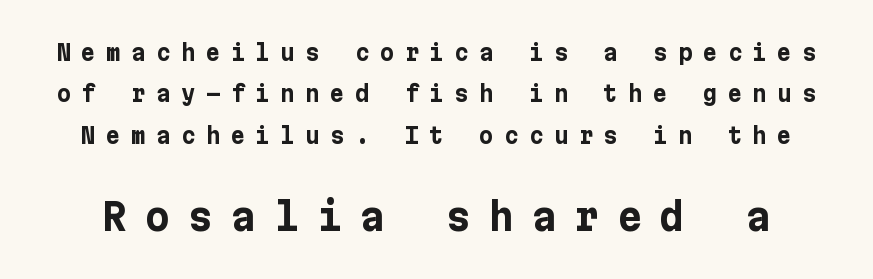
The image shows 38 px bold sans-serif type, upright; set line spacing 1.88x, unusually wide letter spacing (+0.48 em), not underlined; the second (bottom) block is 1.73x larger; low stroke contrast and a medium x-height.
